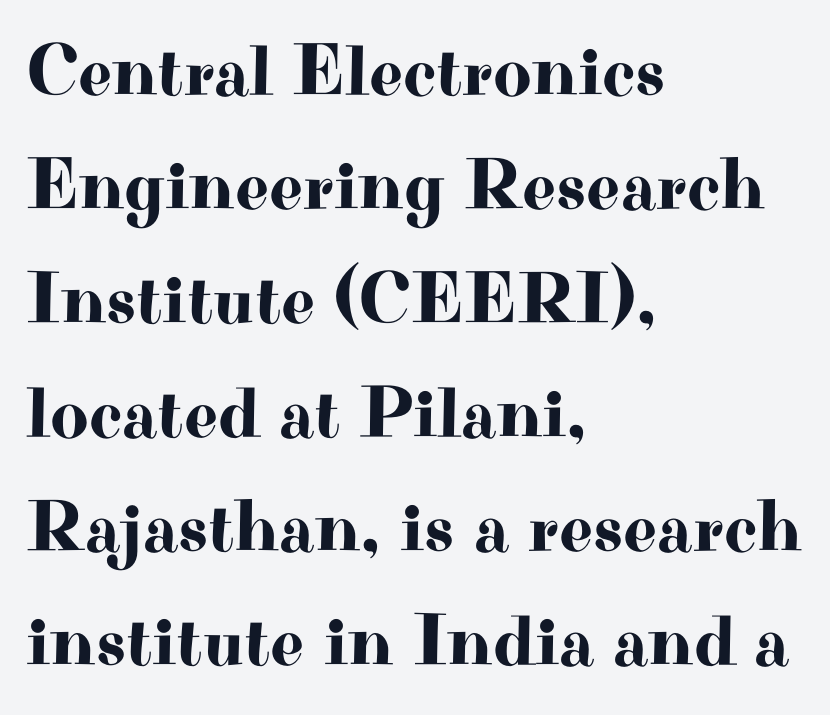
Q: Is the text italic (slanted)? A: No, it is upright.
Q: Is the typeface a serif or a sans-serif typeface? A: Serif.
Q: Is the text underlined? A: No.
Q: How is the paragraph aligned? A: Left-aligned.
Q: Is the spacing between letters normal or unusually wide? A: Normal.
Q: Is the spacing between lines tight, normal or loose? A: Normal.
Q: Width (condensed, normal, or wide)? A: Wide.
Q: Stroke contrast? A: High.
Q: x-height? A: Small.
Q: Monospaced? A: No.
